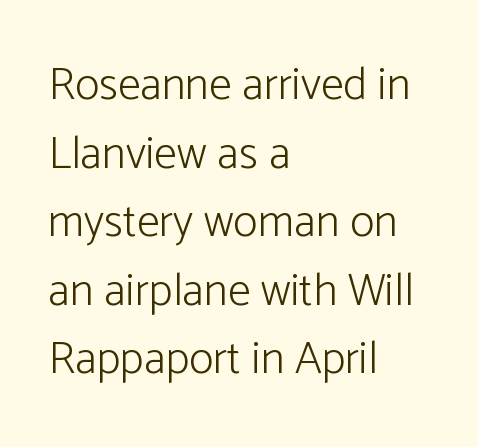
Ordinary non-slanted type is in use. Typographically, this falls in the sans-serif category. Plain, unruled lines of type. Character widths vary here, with narrow letters taking less room than wide ones.
